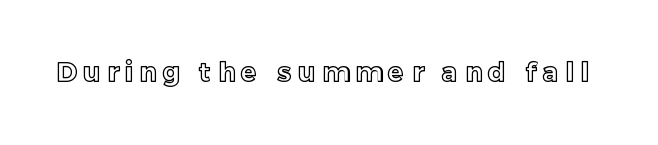
Q: Is the text italic (slanted)? A: No, it is upright.
Q: Is the text underlined? A: No.
Q: Is the spacing between letters normal or unusually wide? A: Unusually wide.
